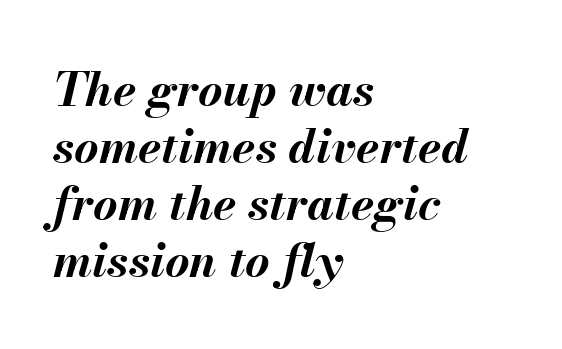
Q: Is the text bold? A: Yes.
Q: Is the text italic (slanted)? A: Yes, it leans right by about 13 degrees.
Q: Is the text underlined? A: No.
Q: How is the paragraph aligned? A: Left-aligned.
Q: Is the spacing between letters normal or unusually wide? A: Normal.
Q: Width (condensed, normal, or wide)? A: Normal.
Q: Stroke contrast? A: Medium.
Q: x-height? A: Small.
Q: Monospaced? A: No.
